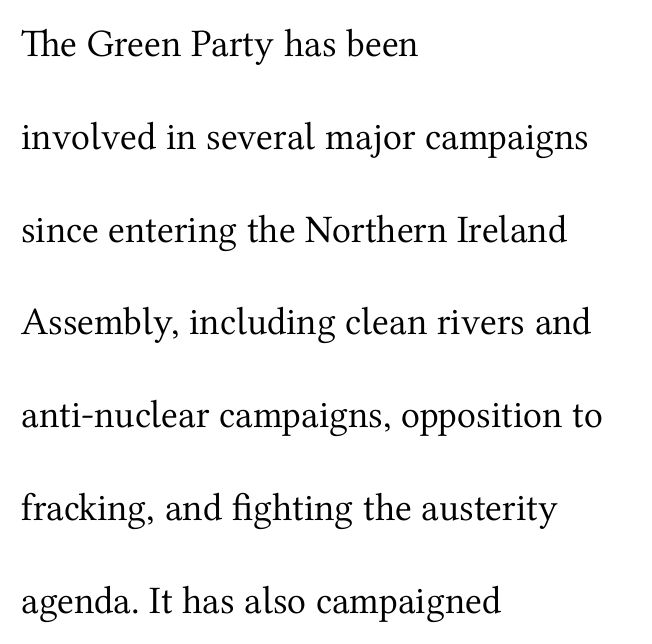
The image shows 39 px regular-weight serif type, upright; set left-aligned, loose line spacing (2.38x), normal letter spacing, not underlined; medium stroke contrast and a medium x-height.
